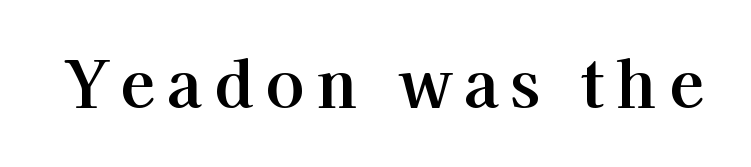
Q: Is the text italic (slanted)? A: No, it is upright.
Q: Is the typeface a serif or a sans-serif typeface? A: Serif.
Q: Is the text underlined? A: No.
Q: Width (condensed, normal, or wide)? A: Normal.
Q: Stroke contrast? A: High.
Q: x-height? A: Medium.
Q: Monospaced? A: No.
